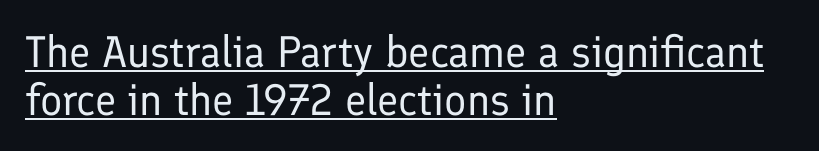
The image shows 44 px regular-weight sans-serif type, upright; set left-aligned, tight line spacing (1.08x), normal letter spacing, underlined; low stroke contrast and a medium x-height.
